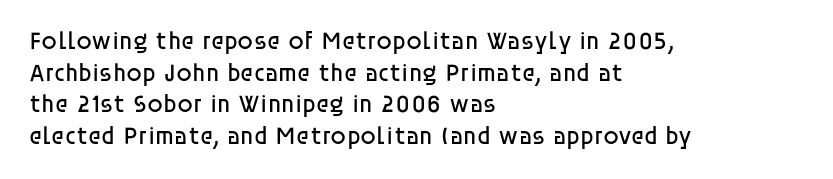
The characters are drawn with everyday or finer stroke widths. The string is rendered with underlining switched off. Leading matches the norm, producing a regular column. This sample uses plain, unmodified letter spacing.
